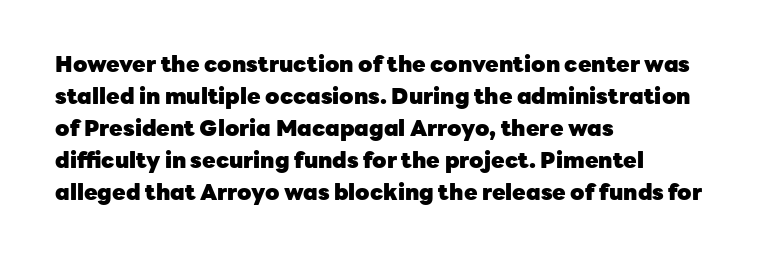
{"italic": "no", "bold": "yes", "underline": "no", "align": "left", "line_spacing": "normal", "line_spacing_ratio": 1.46, "letter_spacing": "normal", "letter_spacing_em": 0.0, "glyph_px": 22}
